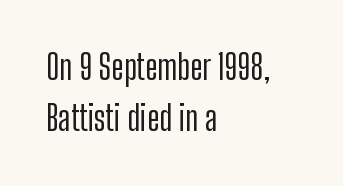
Q: Is the text italic (slanted)? A: No, it is upright.
Q: Is the typeface a serif or a sans-serif typeface? A: Sans-serif.
Q: Is the text underlined? A: No.
Q: How is the paragraph aligned? A: Left-aligned.
Q: Is the spacing between letters normal or unusually wide? A: Normal.
Q: Is the spacing between lines tight, normal or loose? A: Normal.
Q: Width (condensed, normal, or wide)? A: Condensed.
Q: Stroke contrast? A: Low.
Q: x-height? A: Medium.
Q: Monospaced? A: No.
